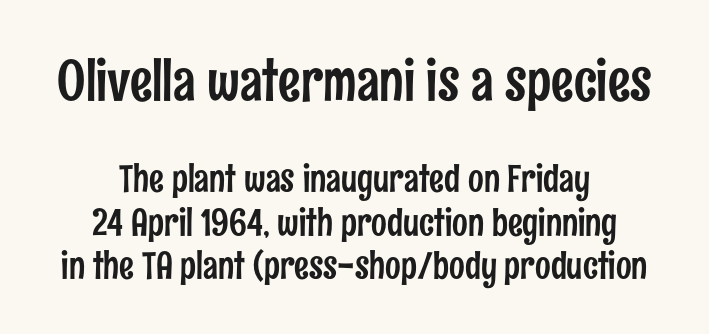
The image shows 56 px condensed sans-serif type, upright; set centered, line spacing 1.17x, normal letter spacing, not underlined; the first (top) block is 1.51x larger; low stroke contrast and a medium x-height.
